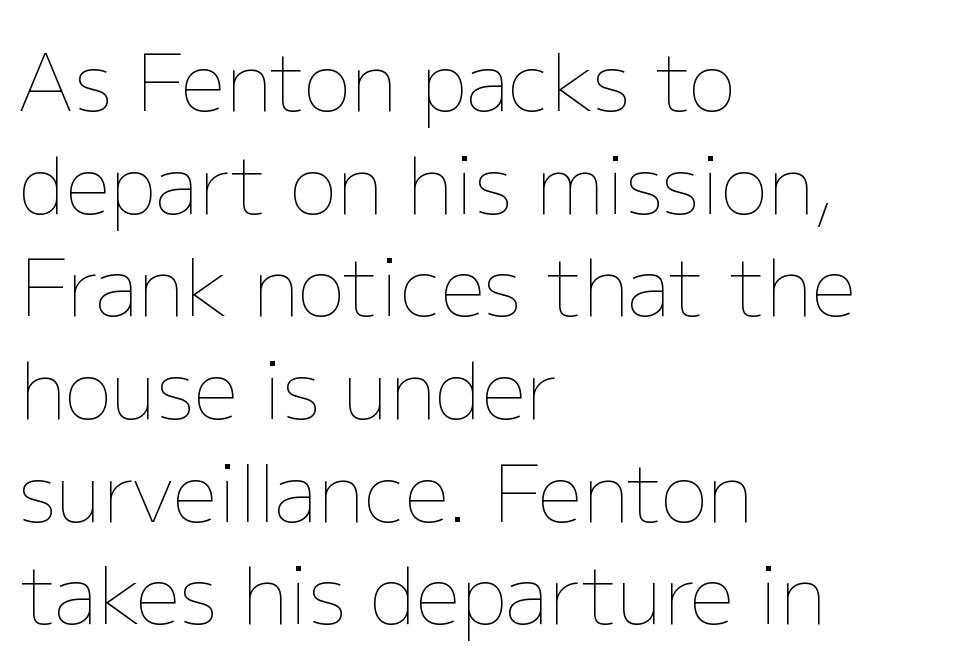
Q: Is the text bold? A: No.
Q: Is the text italic (slanted)? A: No, it is upright.
Q: Is the text underlined? A: No.
Q: How is the paragraph aligned? A: Left-aligned.
Q: Is the spacing between letters normal or unusually wide? A: Normal.
Q: Is the spacing between lines tight, normal or loose? A: Normal.
Q: Width (condensed, normal, or wide)? A: Normal.
Q: Stroke contrast? A: Low.
Q: x-height? A: Medium.
Q: Monospaced? A: No.
